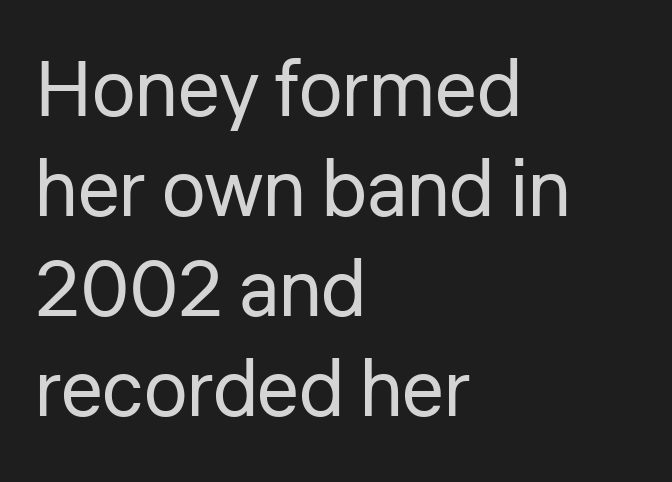
{"serif": "no", "italic": "no", "bold": "no", "weight": "regular", "width": "normal", "stroke_contrast": "low", "x_height": "medium", "monospaced": "no", "underline": "no", "align": "left", "line_spacing": "normal", "line_spacing_ratio": 1.28, "letter_spacing": "normal", "letter_spacing_em": 0.0, "glyph_px": 78}
